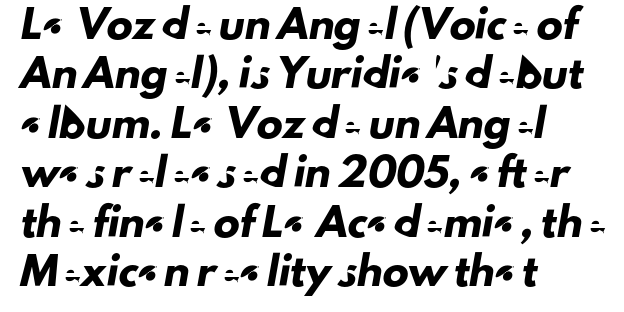
Reading down the block, your eye returns to a fixed left position each line. Vertical spacing — loose. Nothing unusual about the tracking: characters are spaced as the font intends. Decoration check: the copy has no underline.
